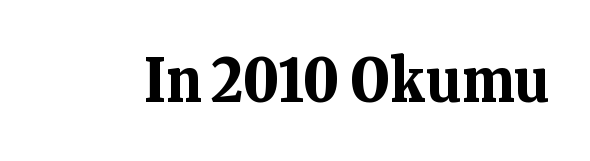
The lettering holds an erect, upright posture throughout. Set as a true bold cut, around the 700 mark. A bare baseline throughout the passage. Think of a printed novel: that variable character pitch is what you see here. In terms of letterspacing, this is plain default setting. Note: serifs present on the glyphs.
